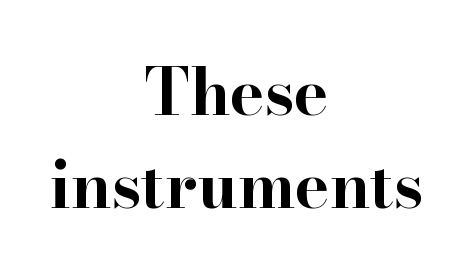
Q: Is the text bold? A: Yes.
Q: Is the text italic (slanted)? A: No, it is upright.
Q: Is the typeface a serif or a sans-serif typeface? A: Serif.
Q: Is the text underlined? A: No.
Q: How is the paragraph aligned? A: Centered.
Q: Is the spacing between letters normal or unusually wide? A: Normal.
Q: Is the spacing between lines tight, normal or loose? A: Normal.
Q: Width (condensed, normal, or wide)? A: Wide.
Q: Stroke contrast? A: High.
Q: x-height? A: Small.
Q: Monospaced? A: No.
